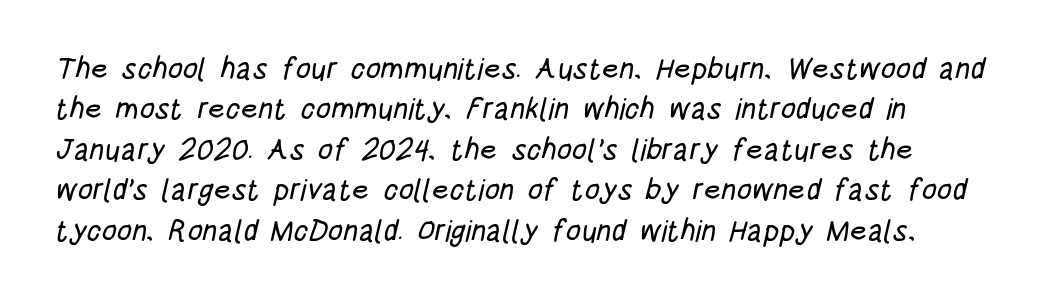
The image shows 30 px condensed sans-serif type; set normal line spacing (1.35x), normal letter spacing, not underlined; low stroke contrast and a large x-height.
